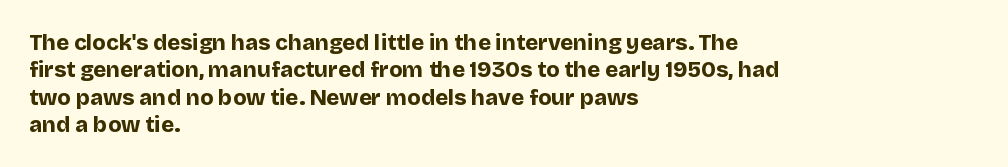
The image shows 22 px bold type, upright; set left-aligned, line spacing 1.24x, normal letter spacing, not underlined.
